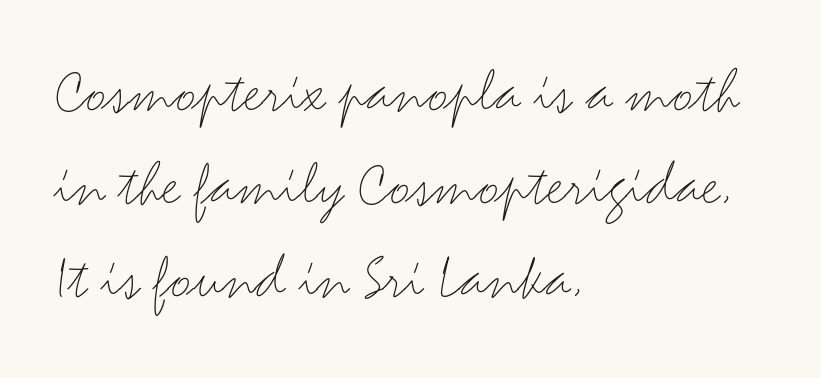
Q: Is the text bold? A: No.
Q: Is the text italic (slanted)? A: Yes.
Q: Is the typeface a serif or a sans-serif typeface? A: Sans-serif.
Q: Is the text underlined? A: No.
Q: How is the paragraph aligned? A: Left-aligned.
Q: Is the spacing between letters normal or unusually wide? A: Normal.
Q: Is the spacing between lines tight, normal or loose? A: Normal.
Q: Width (condensed, normal, or wide)? A: Wide.
Q: Stroke contrast? A: Medium.
Q: x-height? A: Small.
Q: Monospaced? A: No.
